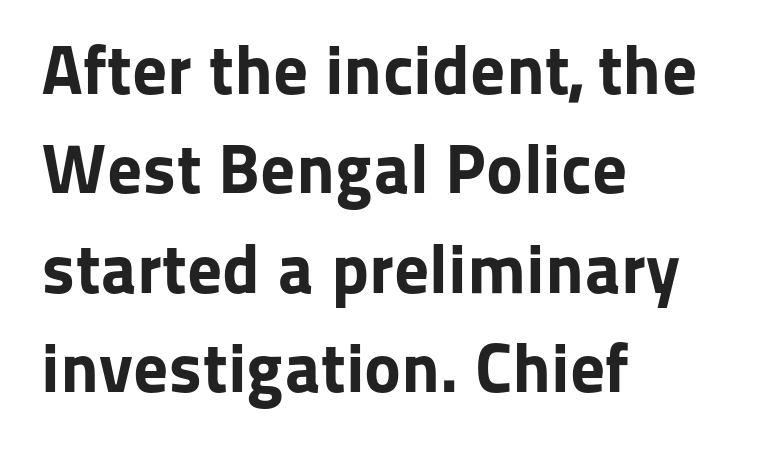
The image shows 70 px bold sans-serif type, upright; set left-aligned, normal line spacing (1.42x), normal letter spacing, not underlined; low stroke contrast and a medium x-height.
